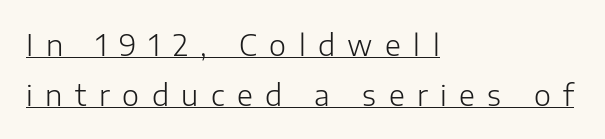
Reading down the block, your eye returns to a fixed left position each line. No heavy texture on the line: the type isn't bold. The face used here is a sans, in the tradition of grotesques and geometrics. These lines are rendered in a variable-pitch font. Somebody hit Ctrl+U on this one — the words are underlined. Vertical strokes here are truly vertical.
